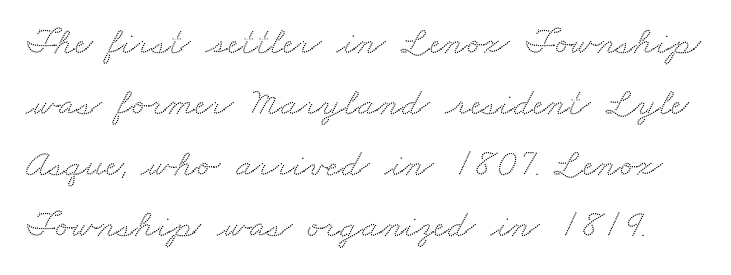
The words here are not underlined. There is no visible air inserted between adjacent glyphs. Varying glyph widths throughout — classic text-font behaviour. The passage shown stacks its lines at a standard gap. You can tell from the footed stems that serif type was used.
